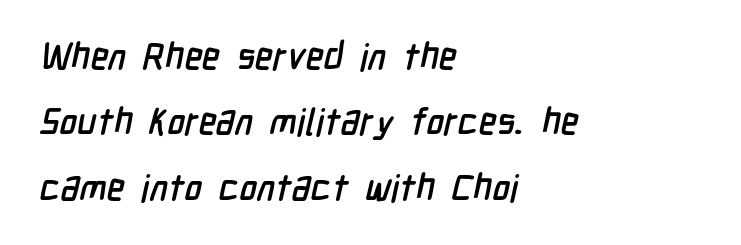
{"serif": "no", "width": "condensed", "stroke_contrast": "low", "x_height": "medium", "monospaced": "no", "underline": "no", "align": "left", "line_spacing_ratio": 1.77, "letter_spacing": "normal", "letter_spacing_em": 0.0, "glyph_px": 37}
